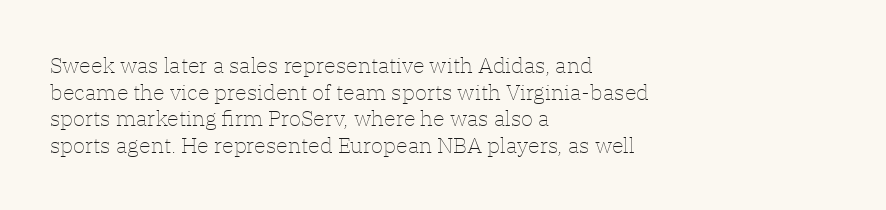
The face used here is rendered with its standard letterfit. The rag falls on the right side of this text block. The typeface has the unassuming heft of standard copy or less. Italic: no, the glyphs are upright roman.
